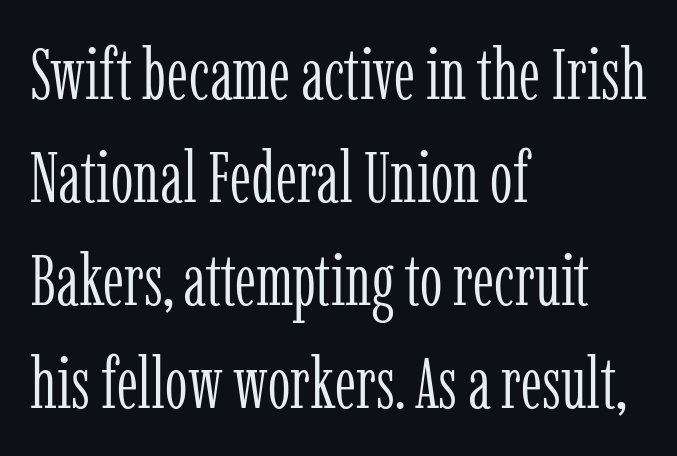
Q: Is the text bold? A: No.
Q: Is the text italic (slanted)? A: No, it is upright.
Q: Is the typeface a serif or a sans-serif typeface? A: Serif.
Q: Is the text underlined? A: No.
Q: How is the paragraph aligned? A: Left-aligned.
Q: Is the spacing between letters normal or unusually wide? A: Normal.
Q: Is the spacing between lines tight, normal or loose? A: Normal.
Q: Width (condensed, normal, or wide)? A: Condensed.
Q: Stroke contrast? A: Low.
Q: x-height? A: Medium.
Q: Monospaced? A: No.
